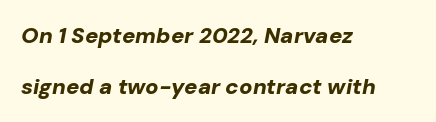
{"italic": "yes", "lean": "right", "slant_degrees": 10, "bold": "yes", "underline": "no", "align": "left", "line_spacing": "loose", "line_spacing_ratio": 2.3, "letter_spacing": "normal", "letter_spacing_em": 0.0, "glyph_px": 22}
